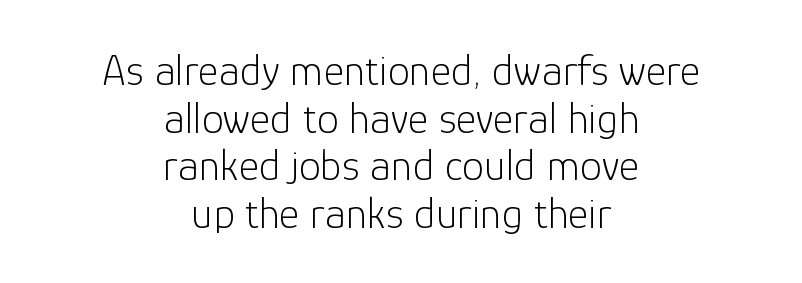
The letters sit at their default tracking, neither squeezed nor spread. Stems and bowls with no extra thickness — not bold. Type without underlining. Which margin do the lines hug? Neither — every line sits in the middle. No feet cap the strokes, marking this as sans-serif type.
